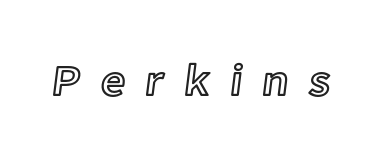
The face used here is proportionally spaced, like ordinary book or web type. Honestly, there is no underline to notice here at all. These lines have a slow, spaced-out rhythm from letter to letter.
